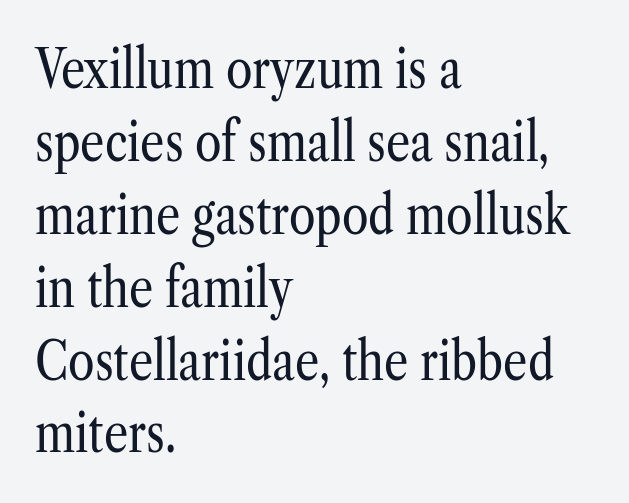
A normal amount of white space separates one row of letters from the next. Font category for this specimen: serif. Quick note: not italic, upright. Heaviness? Minimal to ordinary, like unemphasized prose. Is this a fixed-width face? No — the glyphs have proportional, varying widths.
